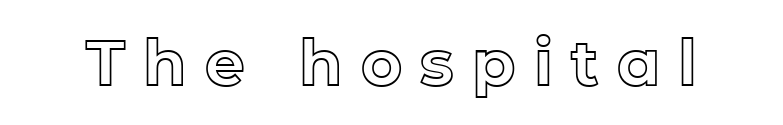
The image shows 63 px text type, upright; set unusually wide letter spacing (+0.29 em), not underlined; a medium x-height.
